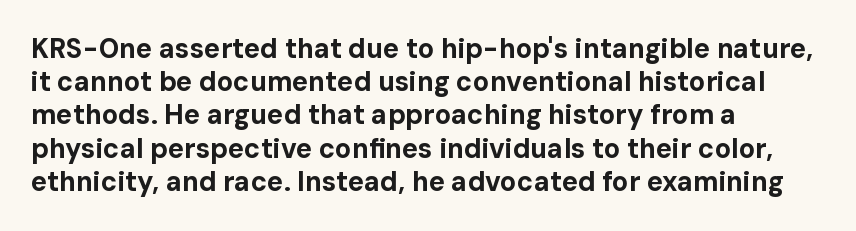
There is no visible air inserted between adjacent glyphs. In terms of weight, the rendering is a true, heavy bold. Visually the block forms a straight wall on the left and a jagged coastline on the right. Lines of text with bare space underneath. If you drew a line through each stem, it would be perfectly vertical.
